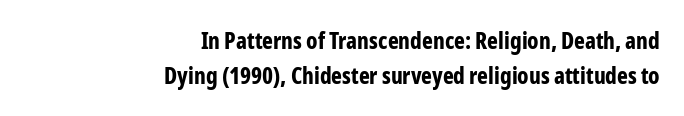
Q: Is the text bold? A: Yes.
Q: Is the text italic (slanted)? A: No, it is upright.
Q: Is the text underlined? A: No.
Q: How is the paragraph aligned? A: Right-aligned.
Q: Is the spacing between letters normal or unusually wide? A: Normal.
Q: Is the spacing between lines tight, normal or loose? A: Normal.
